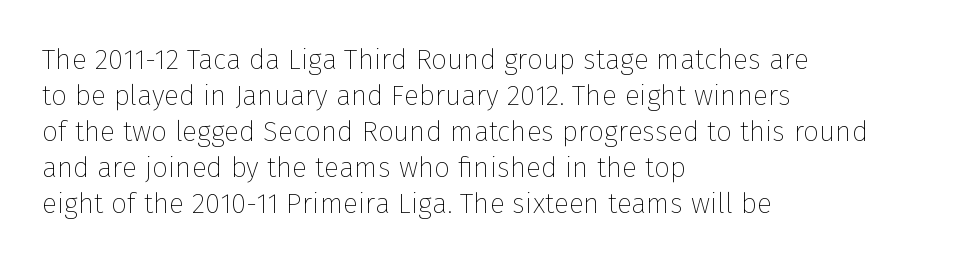
Q: Is the text bold? A: No.
Q: Is the text italic (slanted)? A: No, it is upright.
Q: Is the typeface a serif or a sans-serif typeface? A: Sans-serif.
Q: Is the text underlined? A: No.
Q: How is the paragraph aligned? A: Left-aligned.
Q: Is the spacing between letters normal or unusually wide? A: Normal.
Q: Is the spacing between lines tight, normal or loose? A: Normal.
Q: Width (condensed, normal, or wide)? A: Normal.
Q: Stroke contrast? A: Low.
Q: x-height? A: Medium.
Q: Monospaced? A: No.
